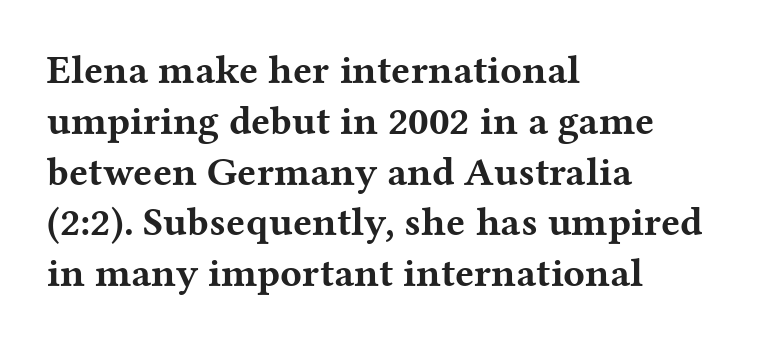
The image shows 40 px bold, wide serif type, upright; set left-aligned, normal line spacing (1.27x), normal letter spacing, not underlined; medium stroke contrast and a medium x-height.
